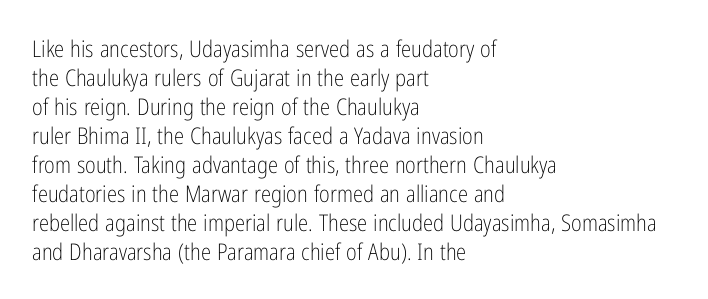
{"italic": "no", "bold": "no", "underline": "no", "align": "left", "line_spacing": "normal", "line_spacing_ratio": 1.26, "letter_spacing": "normal", "letter_spacing_em": 0.0, "glyph_px": 23}
